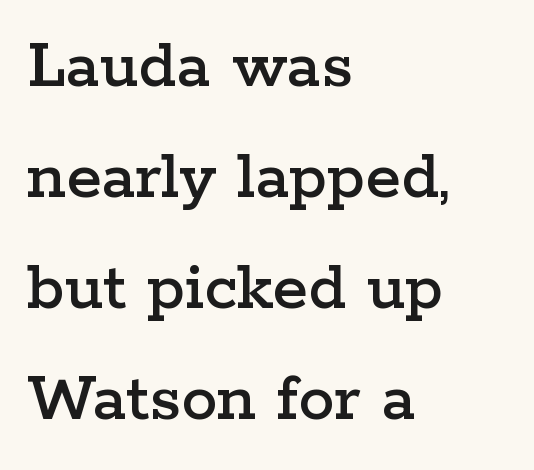
{"serif": "yes", "italic": "no", "width": "wide", "stroke_contrast": "low", "x_height": "medium", "monospaced": "no", "underline": "no", "align": "left", "line_spacing": "normal", "line_spacing_ratio": 1.54, "letter_spacing": "normal", "letter_spacing_em": 0.0, "glyph_px": 72}
